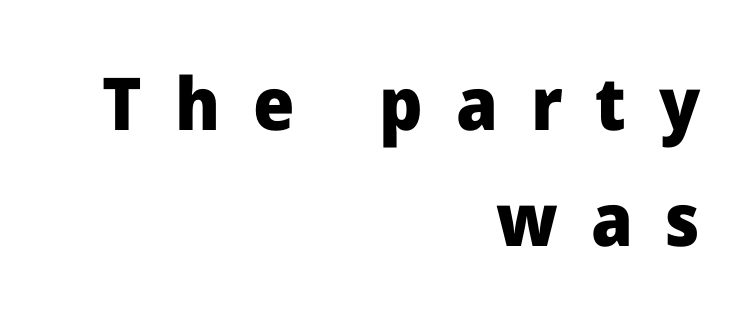
{"serif": "no", "italic": "no", "bold": "yes", "weight": "heavy", "width": "normal", "stroke_contrast": "low", "x_height": "medium", "monospaced": "no", "underline": "no", "align": "right", "line_spacing": "normal", "line_spacing_ratio": 1.59, "letter_spacing": "wide", "letter_spacing_em": 0.45, "glyph_px": 73}
